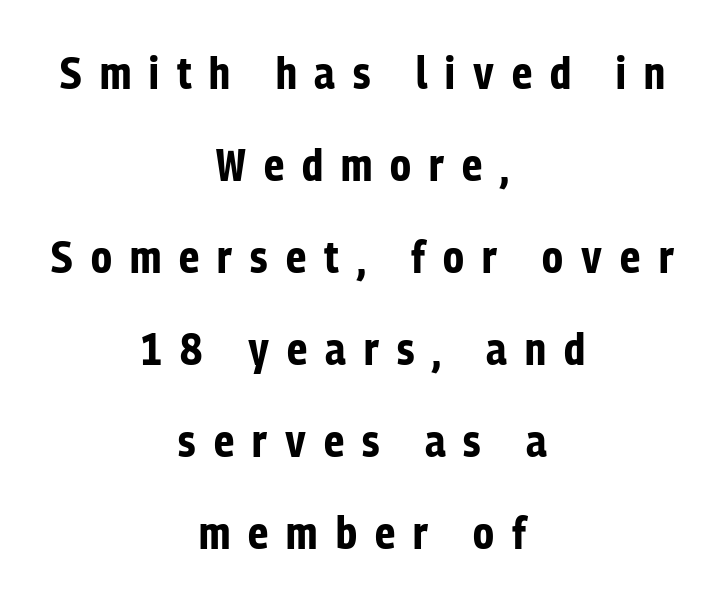
The image shows 44 px bold, condensed sans-serif type, upright; set centered, loose line spacing (2.09x), unusually wide letter spacing (+0.41 em), not underlined; low stroke contrast and a medium x-height.
